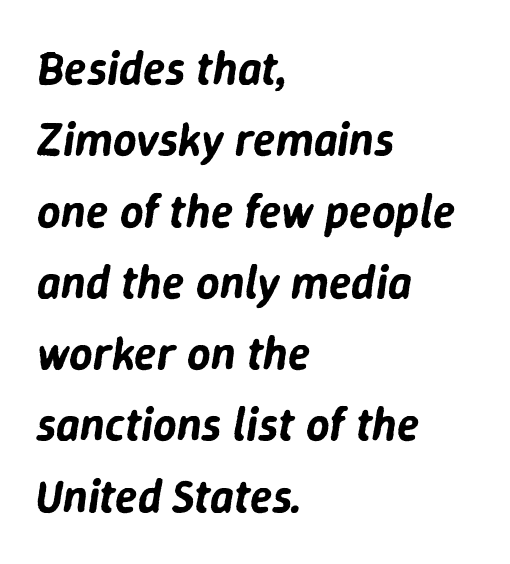
Honestly, the row spacing looks completely unremarkable. Spacing verdict: proportional, widths tailored to each character. The rendering anchors every line to the left-hand side. Students, note that the glyphs here touch the page at normal intervals.
